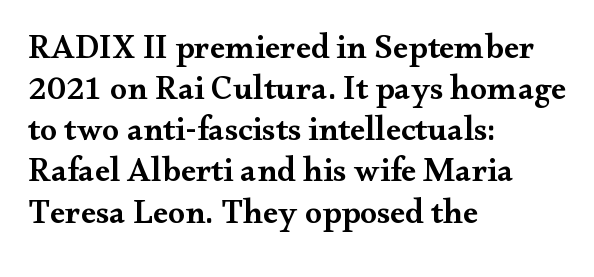
Q: Is the text bold? A: Semi-bold.
Q: Is the text italic (slanted)? A: No, it is upright.
Q: Is the typeface a serif or a sans-serif typeface? A: Serif.
Q: Is the text underlined? A: No.
Q: How is the paragraph aligned? A: Left-aligned.
Q: Is the spacing between letters normal or unusually wide? A: Normal.
Q: Width (condensed, normal, or wide)? A: Wide.
Q: Stroke contrast? A: Medium.
Q: x-height? A: Small.
Q: Monospaced? A: No.
